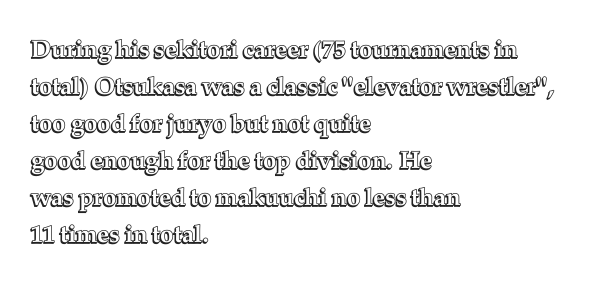
This is roman type, the default non-slanted kind. The lines in this sample share a left origin and differ only in where they stop. Glance below the letters and you will spot only blank space. The line-height multiplier appears to be the usual default. No extra tracking has been applied to these lines.
